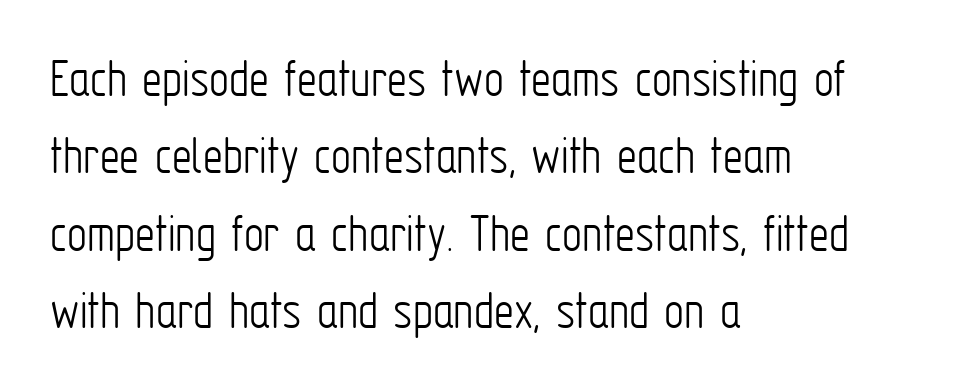
Classification — sans serif. Varying glyph widths throughout — classic text-font behaviour. This is roman type, the default non-slanted kind. No extra ink here — the face is not bold. If you measured baseline to baseline, you'd find a middling distance.
